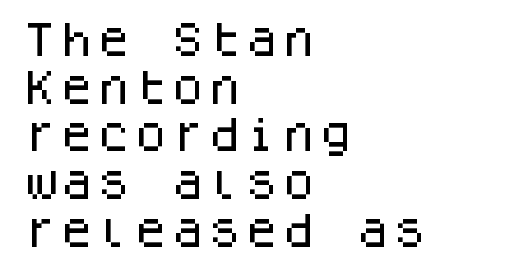
{"serif": "no", "italic": "no", "width": "normal", "stroke_contrast": "low", "x_height": "large", "monospaced": "yes", "underline": "no", "align": "left", "line_spacing": "normal", "line_spacing_ratio": 1.29, "letter_spacing": "normal", "letter_spacing_em": 0.0, "glyph_px": 37}
